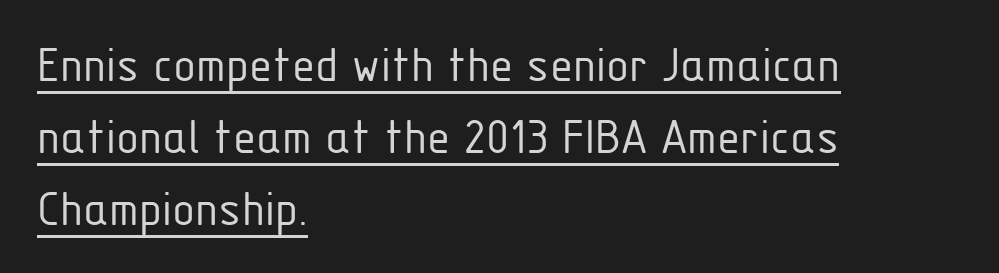
The text was rendered using a sans face with plain stroke endings. The passage shown has conventional tracking throughout. Proportional: the letters do not fall into vertical columns. The passage shown stacks its lines at a standard gap. The words here are underlined. Bold? No — there's no thickening of the strokes.
